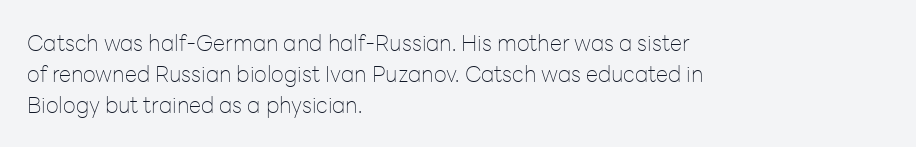
Summary of vertical rhythm: regular, with standard interline spacing. Short note: letters normally spaced. The font's upright variant was chosen for this text. Casual observation: everything's shoved over to the left.
